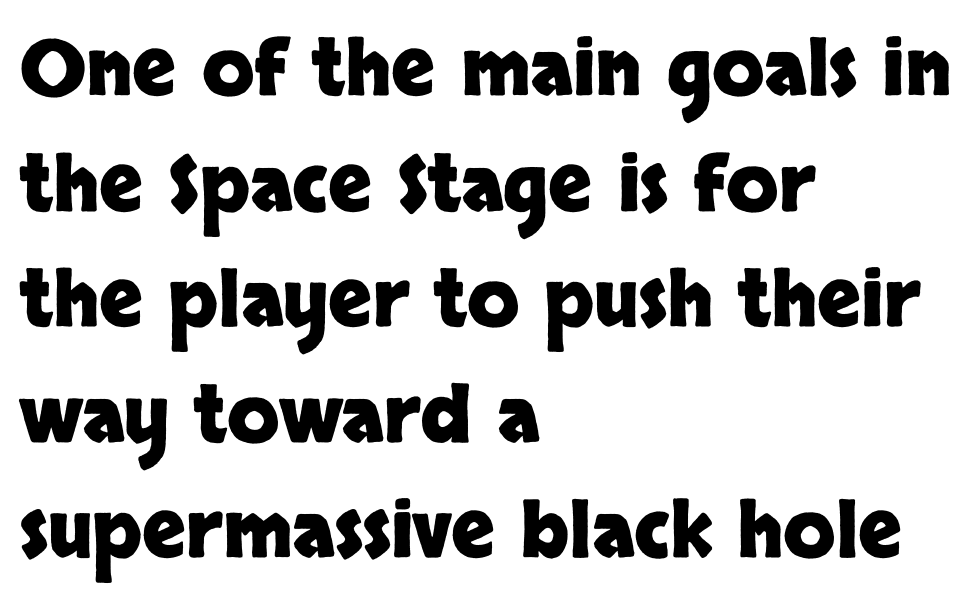
Q: Is the text bold? A: Yes.
Q: Is the text italic (slanted)? A: No, it is upright.
Q: Is the typeface a serif or a sans-serif typeface? A: Sans-serif.
Q: Is the text underlined? A: No.
Q: How is the paragraph aligned? A: Left-aligned.
Q: Is the spacing between letters normal or unusually wide? A: Normal.
Q: Is the spacing between lines tight, normal or loose? A: Normal.
Q: Width (condensed, normal, or wide)? A: Normal.
Q: Stroke contrast? A: Low.
Q: x-height? A: Large.
Q: Monospaced? A: No.
